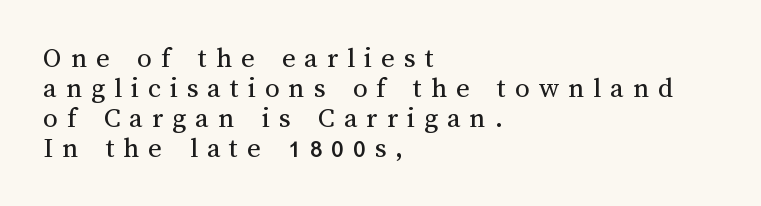
{"italic": "no", "bold": "no", "weight": "regular", "width": "normal", "stroke_contrast": "medium", "x_height": "medium", "monospaced": "no", "underline": "no", "align": "left", "line_spacing": "tight", "line_spacing_ratio": 1.03, "letter_spacing": "wide", "letter_spacing_em": 0.31, "glyph_px": 29}
